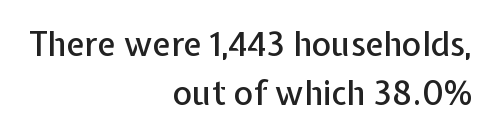
The type family on display is of the sans-serif kind. Honestly, the row spacing looks completely unremarkable. Observe the ordinary spacing: letters are neighbours, not strangers. A typesetter would mark this as roman, not italic. The space directly below the letters is spotless. The compositor pushed each line to the right boundary.
